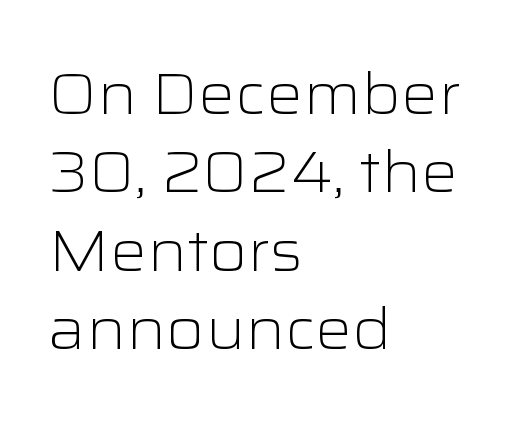
On a weight scale, this lands at 450 or below. How are the letters spaced? Ordinarily, with no added tracking. The rendering uses natural spacing where letterforms have individual widths. To sum up the face: it is a sans, with no serifs. This is the regular roman posture of the typeface.
